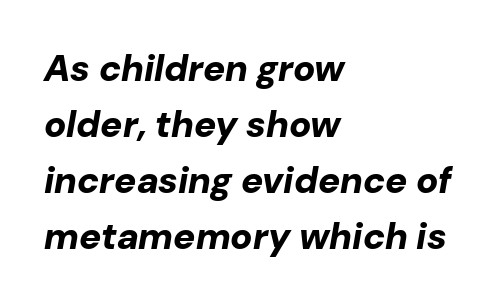
{"italic": "yes", "lean": "right", "slant_degrees": 10, "bold": "yes", "weight": "bold", "width": "normal", "stroke_contrast": "low", "x_height": "medium", "monospaced": "no", "underline": "no", "align": "left", "line_spacing": "normal", "line_spacing_ratio": 1.51, "letter_spacing": "normal", "letter_spacing_em": 0.0, "glyph_px": 37}
